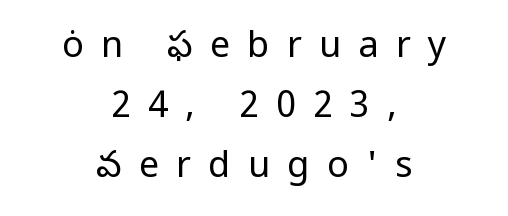
{"serif": "no", "italic": "no", "bold": "no", "weight": "regular", "width": "normal", "stroke_contrast": "low", "x_height": "medium", "monospaced": "no", "underline": "no", "align": "center", "line_spacing": "normal", "line_spacing_ratio": 1.67, "letter_spacing": "wide", "letter_spacing_em": 0.48, "glyph_px": 36}
